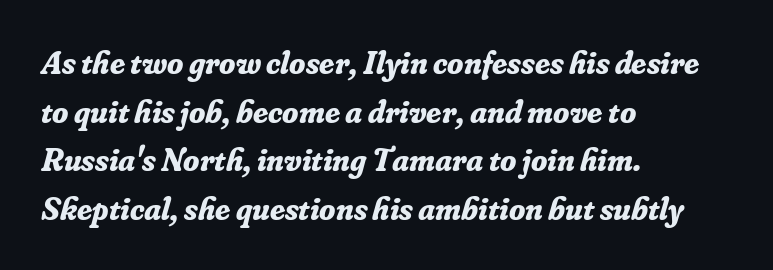
The image shows 33 px bold serif type, italic (leaning right); set left-aligned, normal line spacing (1.47x), normal letter spacing, not underlined; low stroke contrast and a small x-height.
